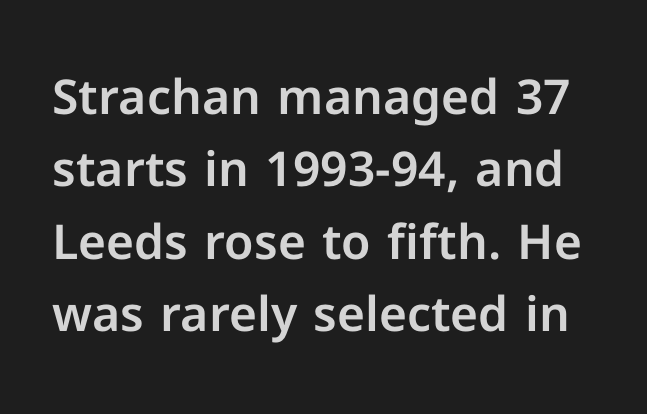
The image shows 48 px sans-serif type, upright; set normal line spacing (1.51x), normal letter spacing, not underlined; low stroke contrast and a medium x-height.
